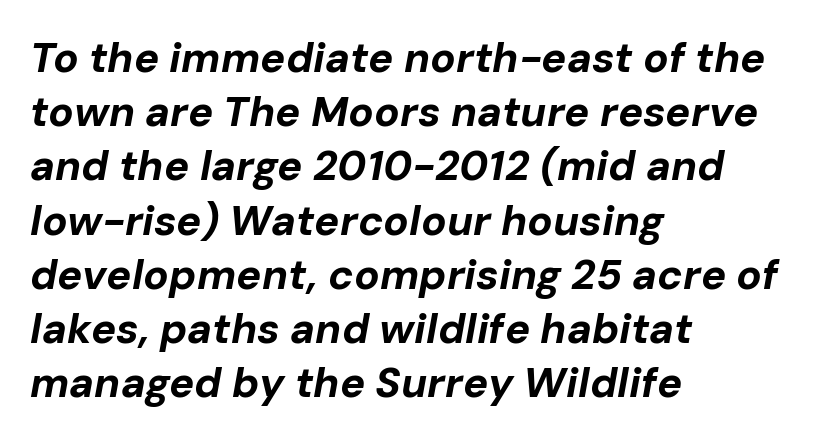
Q: Is the text bold? A: Yes.
Q: Is the text italic (slanted)? A: Yes, it leans right by about 10 degrees.
Q: Is the text underlined? A: No.
Q: How is the paragraph aligned? A: Left-aligned.
Q: Is the spacing between letters normal or unusually wide? A: Normal.
Q: Is the spacing between lines tight, normal or loose? A: Normal.
Q: Width (condensed, normal, or wide)? A: Normal.
Q: Stroke contrast? A: Low.
Q: x-height? A: Medium.
Q: Monospaced? A: No.
